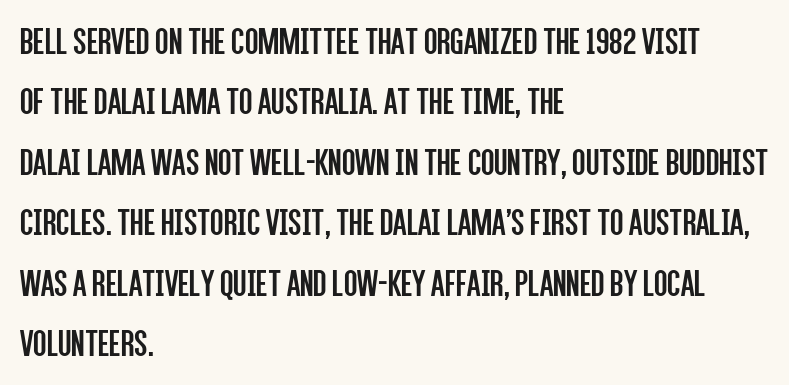
Q: Is the text bold? A: No.
Q: Is the text italic (slanted)? A: No, it is upright.
Q: Is the typeface a serif or a sans-serif typeface? A: Sans-serif.
Q: Is the text underlined? A: No.
Q: How is the paragraph aligned? A: Left-aligned.
Q: Is the spacing between letters normal or unusually wide? A: Normal.
Q: Is the spacing between lines tight, normal or loose? A: Normal.
Q: Width (condensed, normal, or wide)? A: Condensed.
Q: Stroke contrast? A: Low.
Q: x-height? A: Large.
Q: Monospaced? A: No.
